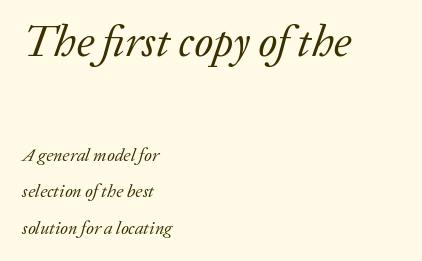
{"serif": "yes", "italic": "yes", "lean": "right", "slant_degrees": 20, "bold": "no", "weight": "regular", "width": "normal", "stroke_contrast": "low", "x_height": "medium", "monospaced": "no", "underline": "no", "align": "left", "line_spacing": "loose", "line_spacing_ratio": 2.03, "letter_spacing": "normal", "letter_spacing_em": 0.0, "larger_block": "first", "size_ratio": 2.44, "glyph_px": 44}
